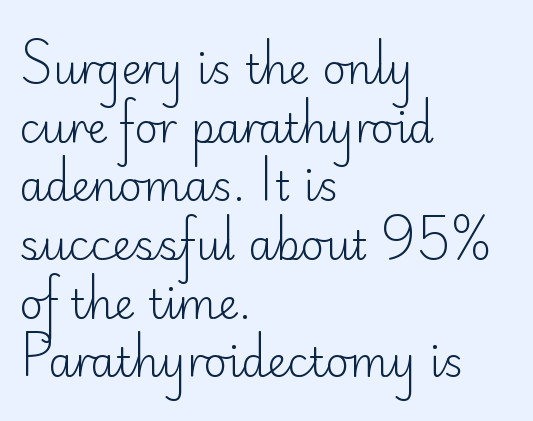
Q: Is the text bold? A: No.
Q: Is the text italic (slanted)? A: No, it is upright.
Q: Is the typeface a serif or a sans-serif typeface? A: Sans-serif.
Q: Is the text underlined? A: No.
Q: How is the paragraph aligned? A: Left-aligned.
Q: Is the spacing between letters normal or unusually wide? A: Normal.
Q: Is the spacing between lines tight, normal or loose? A: Normal.
Q: Width (condensed, normal, or wide)? A: Normal.
Q: Stroke contrast? A: Low.
Q: x-height? A: Small.
Q: Monospaced? A: No.
